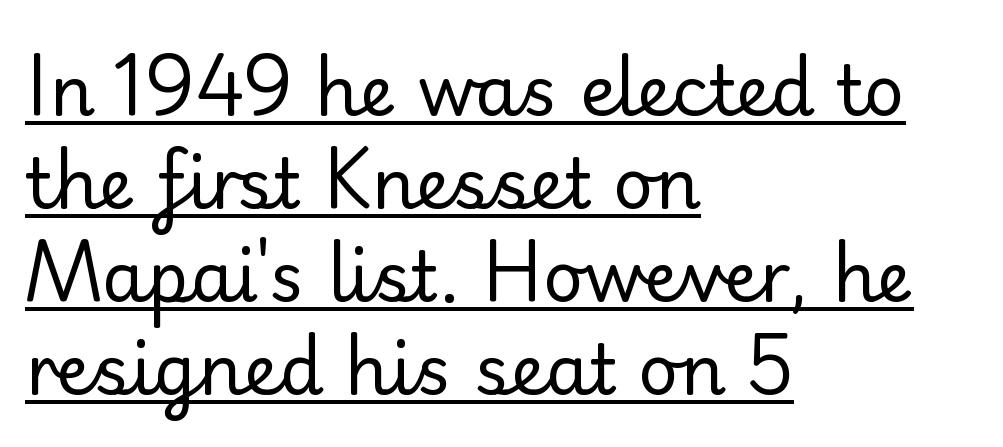
The image shows 70 px regular-weight sans-serif type, upright; set left-aligned, normal line spacing (1.33x), normal letter spacing, underlined; low stroke contrast and a small x-height.
